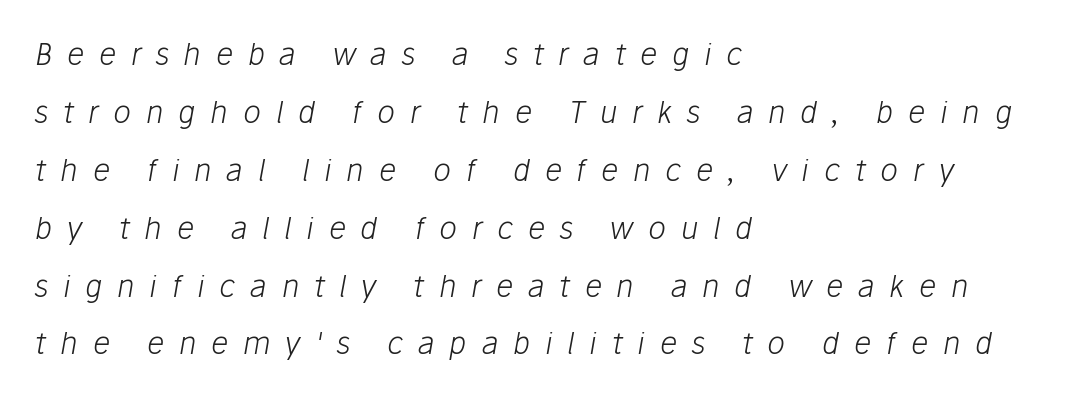
{"italic": "yes", "lean": "right", "slant_degrees": 10, "bold": "no", "weight": "light", "width": "normal", "stroke_contrast": "low", "x_height": "medium", "monospaced": "no", "underline": "no", "align": "left", "line_spacing": "loose", "line_spacing_ratio": 1.93, "letter_spacing": "wide", "letter_spacing_em": 0.49, "glyph_px": 30}
